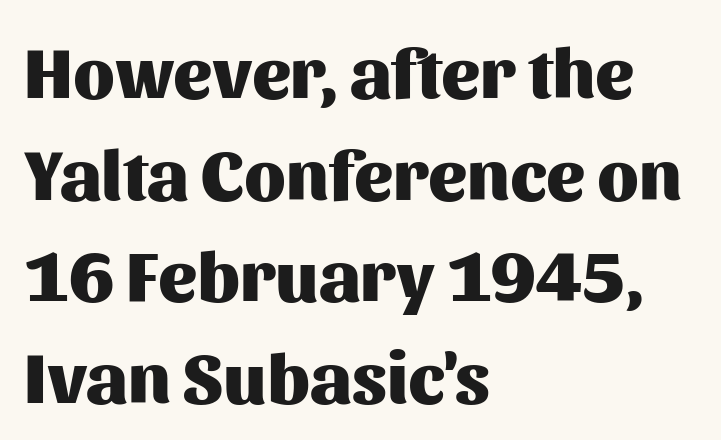
Q: Is the text bold? A: Yes.
Q: Is the text italic (slanted)? A: No, it is upright.
Q: Is the typeface a serif or a sans-serif typeface? A: Sans-serif.
Q: Is the text underlined? A: No.
Q: How is the paragraph aligned? A: Left-aligned.
Q: Is the spacing between letters normal or unusually wide? A: Normal.
Q: Is the spacing between lines tight, normal or loose? A: Normal.
Q: Width (condensed, normal, or wide)? A: Normal.
Q: Stroke contrast? A: Medium.
Q: x-height? A: Medium.
Q: Monospaced? A: No.
